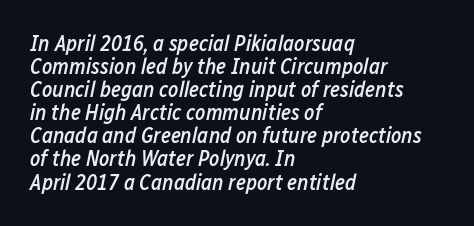
{"italic": "yes", "lean": "right", "slant_degrees": 12, "bold": "semi", "underline": "no", "align": "left", "line_spacing": "tight", "line_spacing_ratio": 1.05, "letter_spacing": "normal", "letter_spacing_em": 0.0, "glyph_px": 22}
